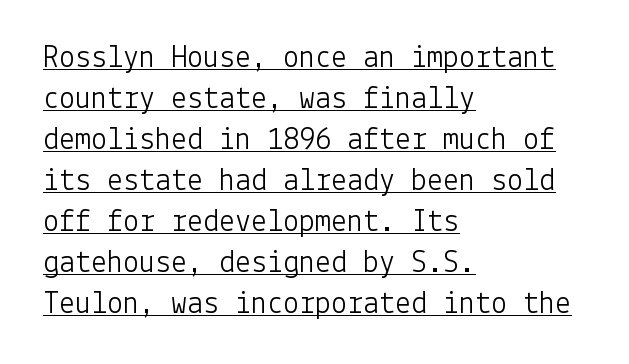
The image shows 32 px light sans-serif type, upright; set left-aligned, normal line spacing (1.28x), normal letter spacing, underlined; low stroke contrast and a medium x-height.
